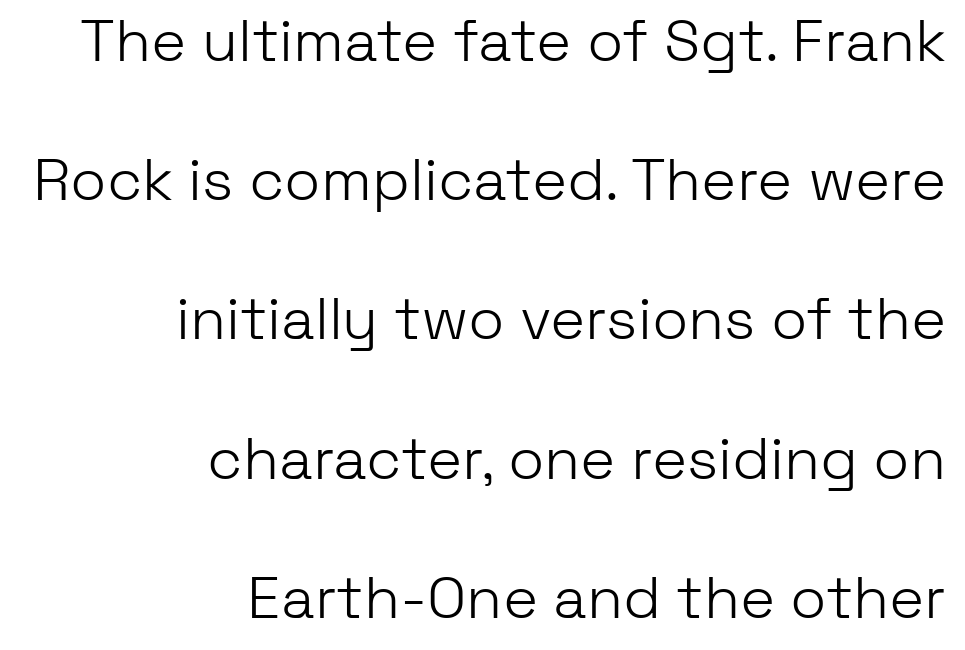
{"serif": "no", "italic": "no", "bold": "no", "weight": "light", "width": "normal", "stroke_contrast": "low", "x_height": "medium", "monospaced": "no", "underline": "no", "align": "right", "line_spacing": "loose", "line_spacing_ratio": 2.36, "letter_spacing": "normal", "letter_spacing_em": 0.0, "glyph_px": 59}
